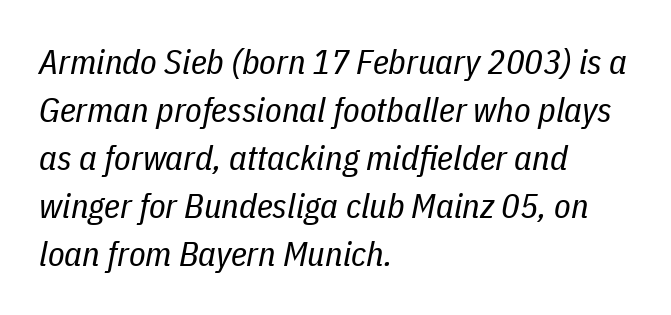
Q: Is the text bold? A: No.
Q: Is the text italic (slanted)? A: Yes, it leans right by about 11 degrees.
Q: Is the text underlined? A: No.
Q: How is the paragraph aligned? A: Left-aligned.
Q: Is the spacing between letters normal or unusually wide? A: Normal.
Q: Is the spacing between lines tight, normal or loose? A: Normal.
Q: Width (condensed, normal, or wide)? A: Condensed.
Q: Stroke contrast? A: Low.
Q: x-height? A: Medium.
Q: Monospaced? A: No.
